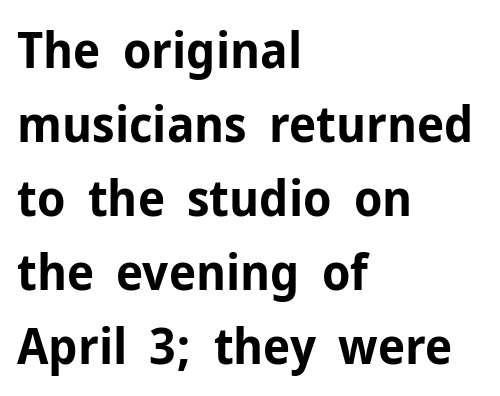
Has an underline been added? It has not. Serifs: no, the terminals of the letterforms are clean. A dark, heavy texture on the line: the type is bold. There is no visible air inserted between adjacent glyphs.
